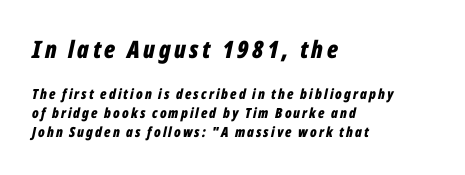
{"italic": "yes", "lean": "right", "slant_degrees": 12, "bold": "yes", "underline": "no", "align": "left", "line_spacing": "normal", "line_spacing_ratio": 1.37, "larger_block": "first", "size_ratio": 1.71, "glyph_px": 24}
